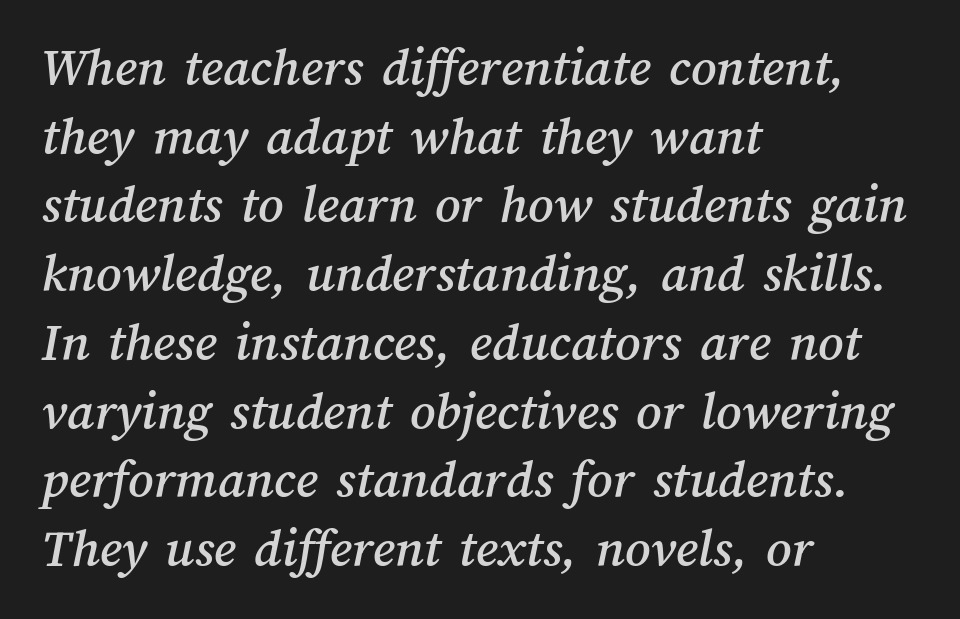
The image shows 55 px text type; set left-aligned, normal line spacing (1.25x), normal letter spacing, not underlined; medium stroke contrast and a medium x-height.
